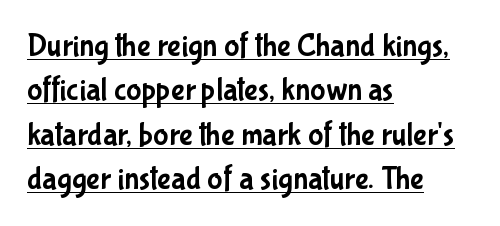
{"serif": "no", "italic": "no", "width": "condensed", "stroke_contrast": "low", "x_height": "medium", "monospaced": "no", "underline": "yes", "align": "left", "line_spacing": "normal", "line_spacing_ratio": 1.39, "letter_spacing": "normal", "letter_spacing_em": 0.0, "glyph_px": 32}
